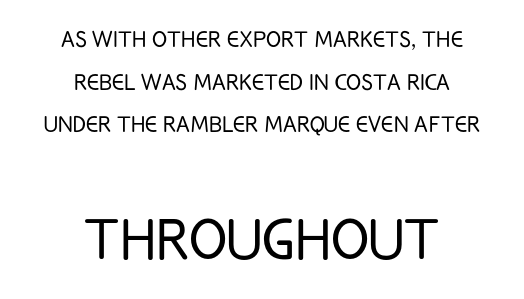
Note the varied advance widths — an 'i' is clearly narrower than an 'm'. Which of the two is more prominent by size? The second, at the bottom. A normal amount of white space separates one row of letters from the next. The typesetter chose a symmetrical, centered arrangement here. The typeface has the unassuming heft of standard copy or less. The space directly below the letters is spotless.
